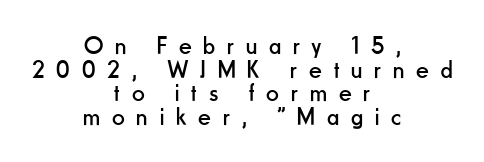
The image shows 25 px text type, upright; set centered, tight line spacing (0.95x), unusually wide letter spacing (+0.48 em), not underlined.
